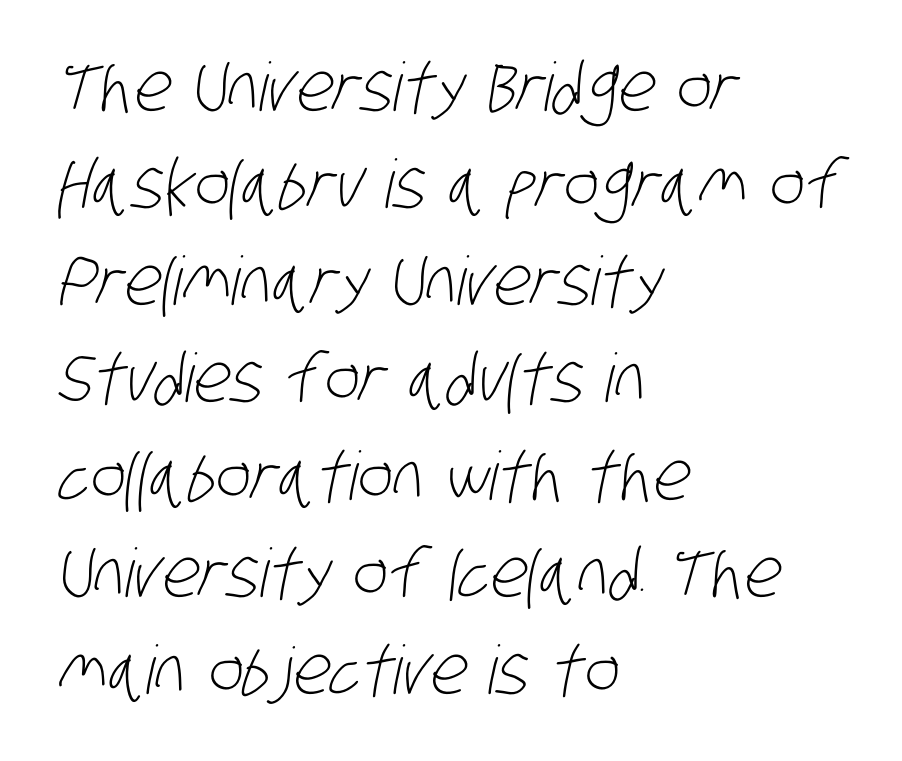
The image shows 67 px light, condensed sans-serif type; set left-aligned, normal line spacing (1.45x), normal letter spacing, not underlined; low stroke contrast and a large x-height.
